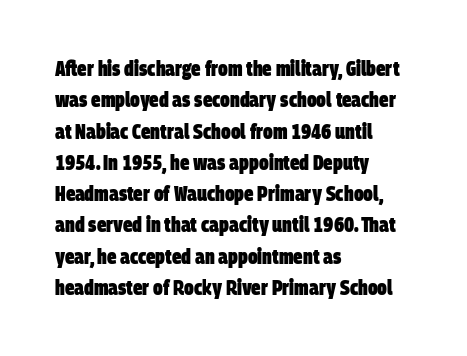
{"bold": "yes", "underline": "no", "align": "left", "line_spacing": "normal", "line_spacing_ratio": 1.49, "letter_spacing": "normal", "letter_spacing_em": 0.0, "glyph_px": 21}
